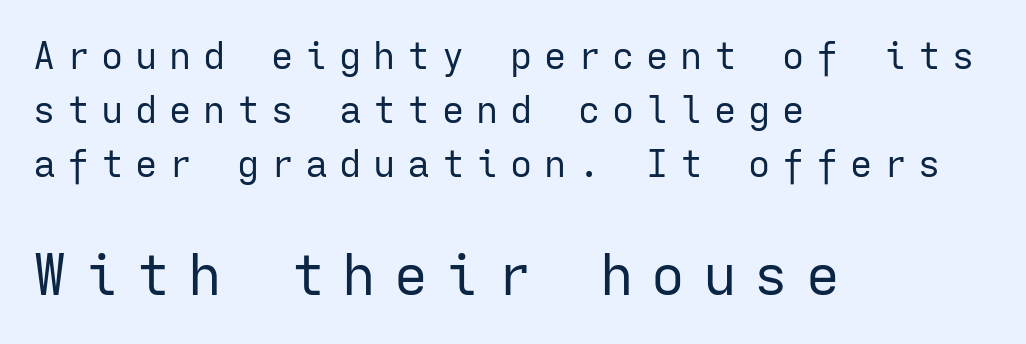
You could count columns in this text — the font is strictly monospaced. Size contrast runs from small at the top to large at the bottom. The rendering shows plain stroke endings on the letterforms — a sans-serif design. Rule under the text: the space is simply empty. The rag falls on the right side of this text block.
